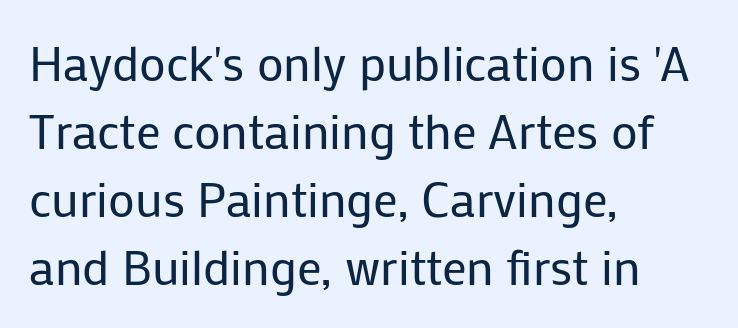
Q: Is the text bold? A: No.
Q: Is the text italic (slanted)? A: No, it is upright.
Q: Is the typeface a serif or a sans-serif typeface? A: Sans-serif.
Q: Is the text underlined? A: No.
Q: How is the paragraph aligned? A: Left-aligned.
Q: Is the spacing between letters normal or unusually wide? A: Normal.
Q: Is the spacing between lines tight, normal or loose? A: Normal.
Q: Width (condensed, normal, or wide)? A: Normal.
Q: Stroke contrast? A: Low.
Q: x-height? A: Medium.
Q: Monospaced? A: No.
